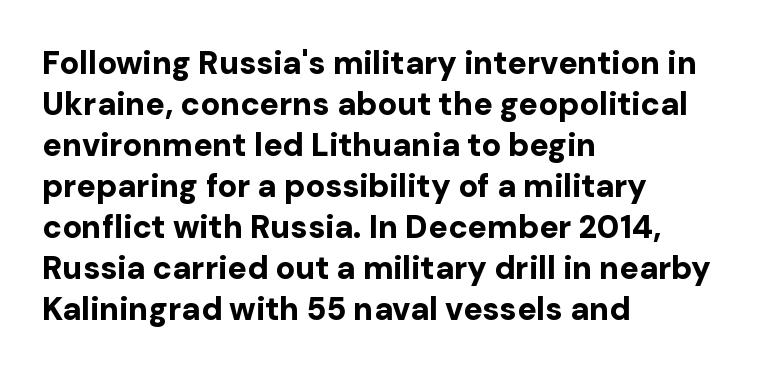
The image shows 32 px bold sans-serif type, upright; set left-aligned, normal line spacing (1.28x), normal letter spacing, not underlined; low stroke contrast and a medium x-height.
